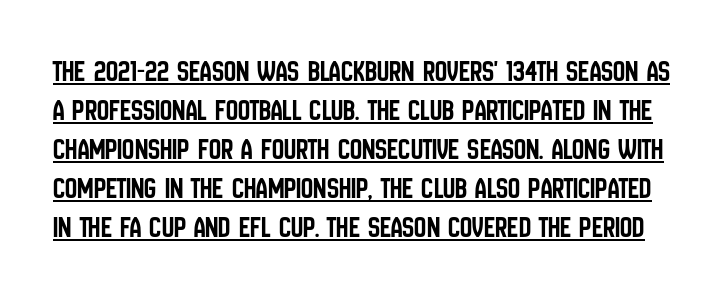
The image shows 30 px condensed sans-serif type, upright; set normal line spacing (1.3x), normal letter spacing, underlined; low stroke contrast and a large x-height.
